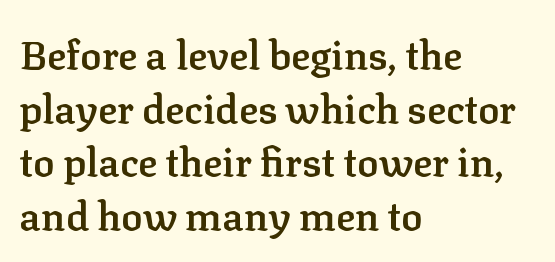
Designer's note — italics off, roman on. You could not count columns in this text — the font is proportionally spaced. The area under the type is left untouched. Successive baselines arrive at the customary interval. Letterform terminals end in serifs throughout the passage. The sample has been set in demibold, a notch under bold.
